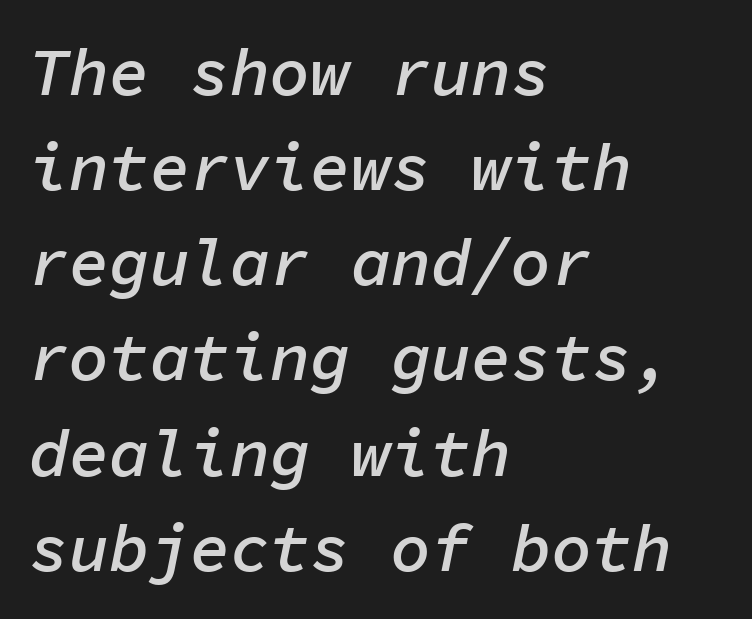
{"italic": "yes", "lean": "right", "slant_degrees": 11, "bold": "semi", "weight": "semibold", "width": "normal", "stroke_contrast": "low", "x_height": "medium", "monospaced": "yes", "underline": "no", "align": "left", "line_spacing": "normal", "line_spacing_ratio": 1.42, "letter_spacing": "normal", "letter_spacing_em": 0.0, "glyph_px": 67}
